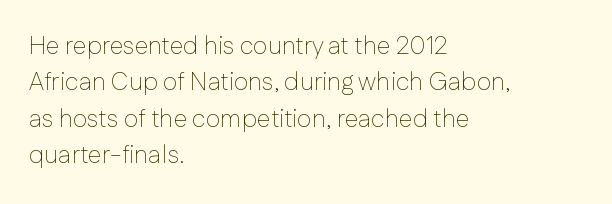
The image shows 25 px text type, upright; set left-aligned, normal line spacing (1.46x), normal letter spacing, not underlined.
